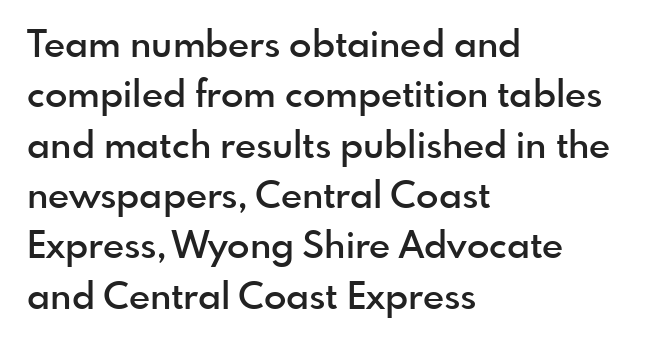
{"serif": "no", "italic": "no", "bold": "semi", "weight": "semibold", "width": "normal", "x_height": "small", "monospaced": "no", "underline": "no", "align": "left", "line_spacing": "normal", "line_spacing_ratio": 1.36, "letter_spacing": "normal", "letter_spacing_em": 0.0, "glyph_px": 37}
